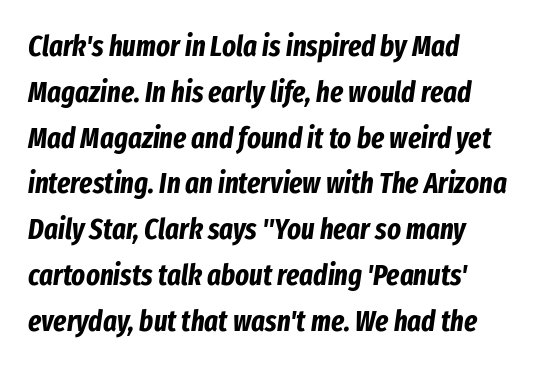
Q: Is the text bold? A: Yes.
Q: Is the text italic (slanted)? A: Yes, it leans right by about 8 degrees.
Q: Is the text underlined? A: No.
Q: How is the paragraph aligned? A: Left-aligned.
Q: Is the spacing between letters normal or unusually wide? A: Normal.
Q: Is the spacing between lines tight, normal or loose? A: Normal.
Q: Width (condensed, normal, or wide)? A: Condensed.
Q: Stroke contrast? A: Low.
Q: x-height? A: Medium.
Q: Monospaced? A: No.
